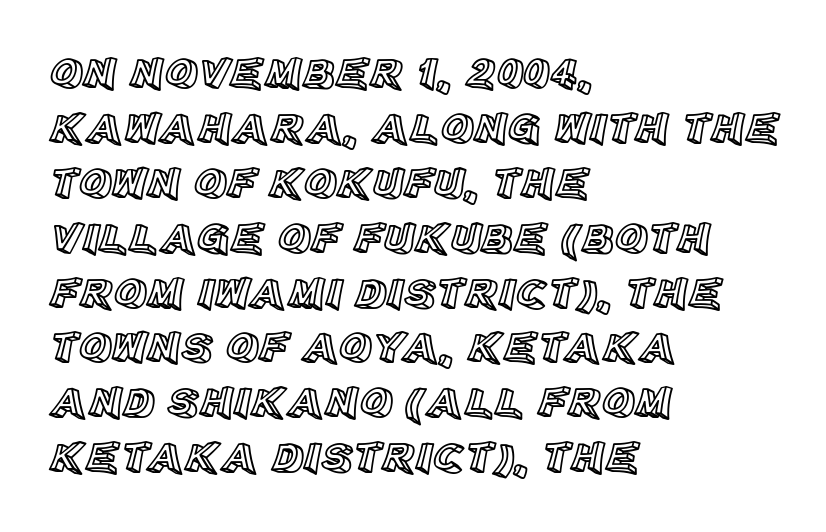
Words appear dense and cohesive because spacing is normal. The passage shown is typed in a proportional face where columns would drift. The rendering anchors every line to the left-hand side. The strip under each line holds only bare page.
